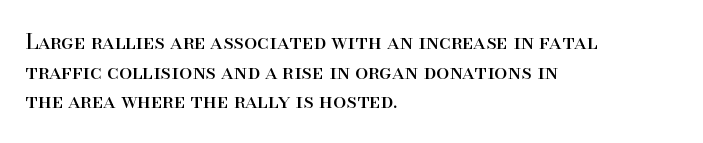
Q: Is the text bold? A: No.
Q: Is the text italic (slanted)? A: No, it is upright.
Q: Is the text underlined? A: No.
Q: How is the paragraph aligned? A: Left-aligned.
Q: Is the spacing between letters normal or unusually wide? A: Normal.
Q: Is the spacing between lines tight, normal or loose? A: Normal.
